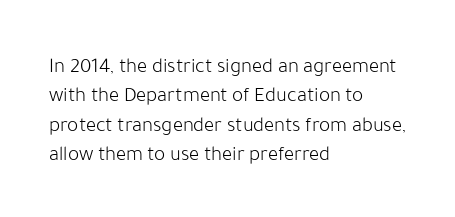
{"italic": "no", "bold": "no", "underline": "no", "align": "left", "line_spacing": "normal", "line_spacing_ratio": 1.4, "letter_spacing": "normal", "letter_spacing_em": 0.0, "glyph_px": 21}
